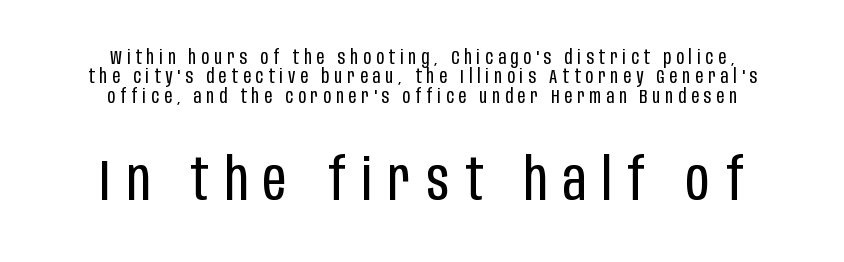
Nothing heavy about these letters — not bold at all. Typographically, this falls in the sans-serif category. This sample has the flowing, uneven cadence of proportional lettering. Only glyphs here, with clear space below each row.
